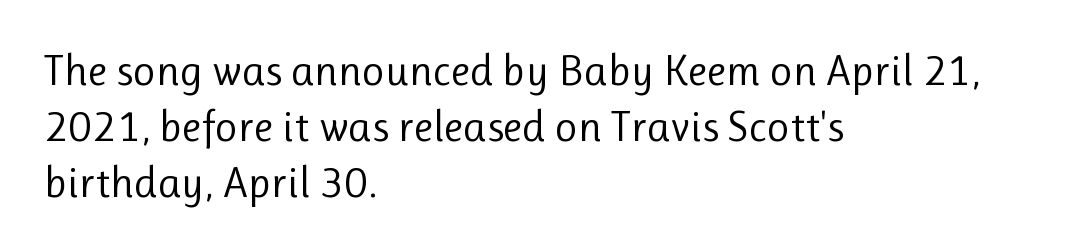
{"serif": "no", "italic": "no", "bold": "no", "weight": "regular", "width": "normal", "stroke_contrast": "low", "x_height": "medium", "monospaced": "no", "underline": "no", "align": "left", "line_spacing": "normal", "line_spacing_ratio": 1.27, "letter_spacing": "normal", "letter_spacing_em": 0.0, "glyph_px": 44}
